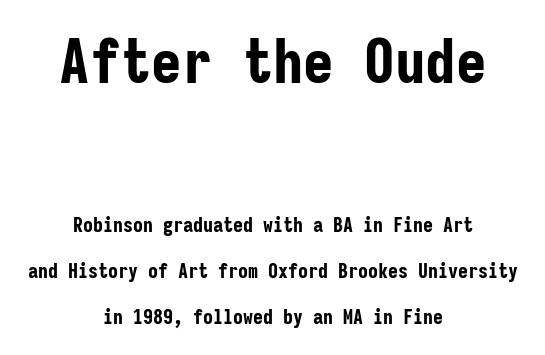
The image shows 61 px bold, condensed sans-serif type, upright, monospaced; set centered, loose line spacing (2.29x), normal letter spacing, not underlined; the first (top) block is 3.05x larger; low stroke contrast and a medium x-height.
